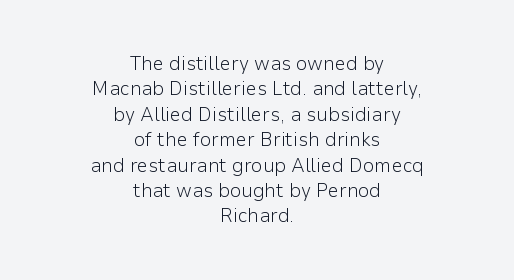
The image shows 20 px text type, upright; set centered, normal line spacing (1.27x), normal letter spacing, not underlined.
